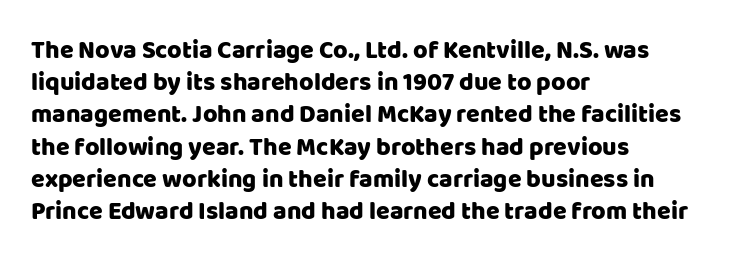
No italicization has been applied; the sample stays upright. This sample uses plain, unmodified letter spacing. Decoration check: the copy has no underline. The typesetter chose a ragged-right arrangement here. Interline gaps are of average width in this sample.
